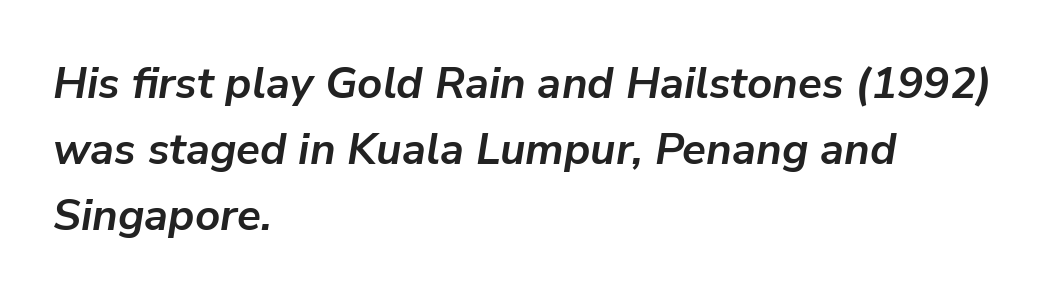
The image shows 44 px semibold type, italic (leaning right); set left-aligned, normal line spacing (1.5x), normal letter spacing, not underlined; low stroke contrast and a medium x-height.
